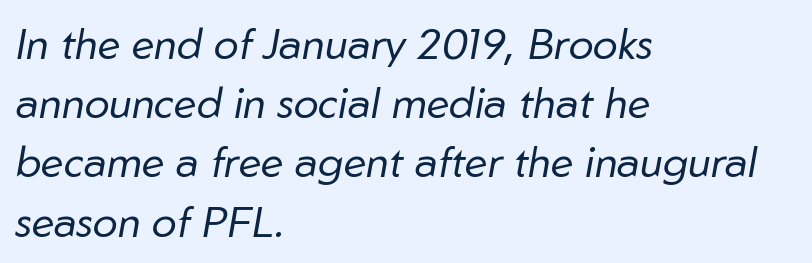
The typeface has the unassuming heft of standard copy or less. The rendering uses natural spacing where letterforms have individual widths. What stands out about the letter spacing? Nothing — it is the standard amount. Notice how the passage keeps a crisp vertical edge on the left only. Whoever set this chose a conventional vertical rhythm. Anything drawn beneath the words? Only blank space.
